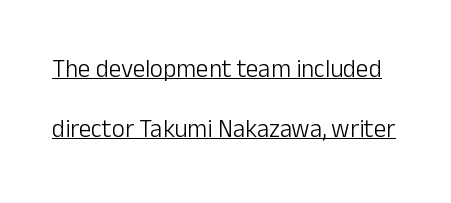
The image shows 25 px text type, upright; set loose line spacing (2.4x), normal letter spacing, underlined.
